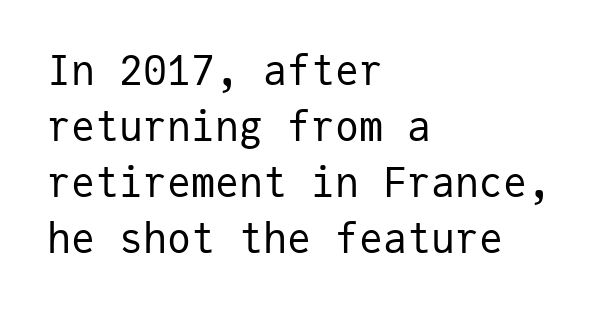
Q: Is the text bold? A: No.
Q: Is the text italic (slanted)? A: No, it is upright.
Q: Is the typeface a serif or a sans-serif typeface? A: Sans-serif.
Q: Is the text underlined? A: No.
Q: How is the paragraph aligned? A: Left-aligned.
Q: Is the spacing between letters normal or unusually wide? A: Normal.
Q: Is the spacing between lines tight, normal or loose? A: Normal.
Q: Width (condensed, normal, or wide)? A: Normal.
Q: Stroke contrast? A: Low.
Q: x-height? A: Medium.
Q: Monospaced? A: Yes.
